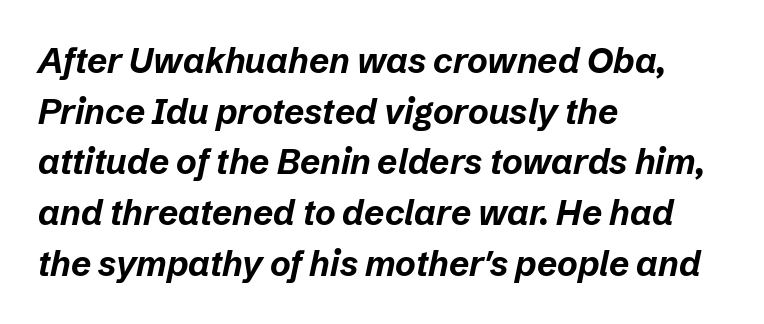
{"italic": "yes", "lean": "right", "slant_degrees": 12, "bold": "yes", "weight": "bold", "width": "normal", "stroke_contrast": "low", "x_height": "medium", "monospaced": "no", "underline": "no", "align": "left", "line_spacing": "normal", "line_spacing_ratio": 1.45, "letter_spacing": "normal", "letter_spacing_em": 0.0, "glyph_px": 35}
